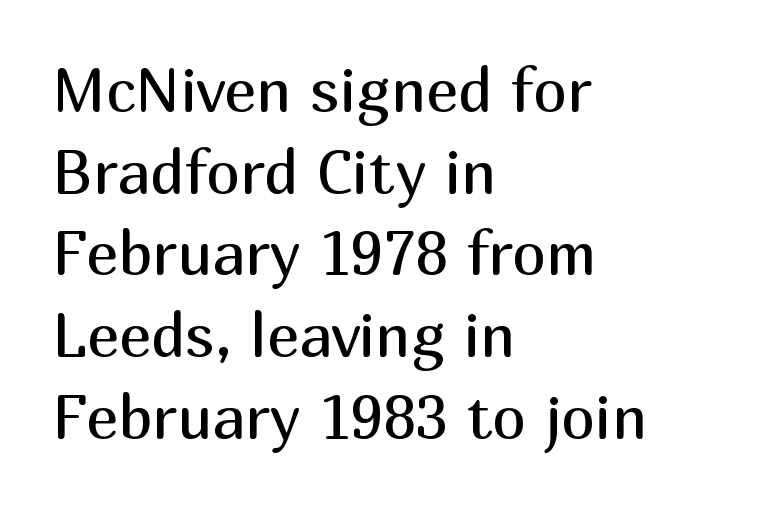
Q: Is the text bold? A: No.
Q: Is the text italic (slanted)? A: No, it is upright.
Q: Is the typeface a serif or a sans-serif typeface? A: Sans-serif.
Q: Is the text underlined? A: No.
Q: How is the paragraph aligned? A: Left-aligned.
Q: Is the spacing between letters normal or unusually wide? A: Normal.
Q: Is the spacing between lines tight, normal or loose? A: Normal.
Q: Width (condensed, normal, or wide)? A: Normal.
Q: Stroke contrast? A: Medium.
Q: x-height? A: Medium.
Q: Monospaced? A: No.
